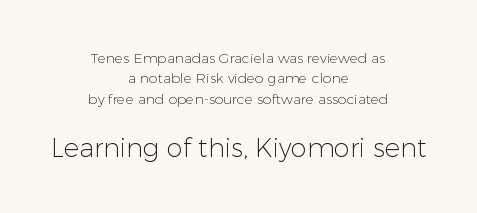
The image shows 26 px text type, upright; set centered, normal line spacing (1.46x), normal letter spacing, not underlined; the second (bottom) block is 1.86x larger.
